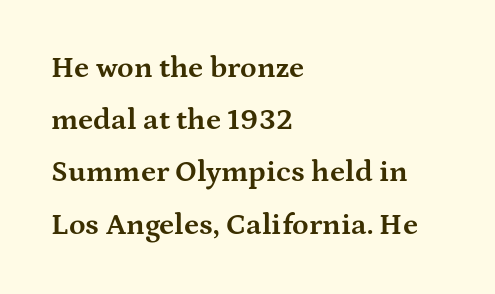
Q: Is the text bold? A: Yes.
Q: Is the text italic (slanted)? A: No, it is upright.
Q: Is the typeface a serif or a sans-serif typeface? A: Serif.
Q: Is the text underlined? A: No.
Q: How is the paragraph aligned? A: Left-aligned.
Q: Is the spacing between letters normal or unusually wide? A: Normal.
Q: Width (condensed, normal, or wide)? A: Wide.
Q: Stroke contrast? A: Medium.
Q: x-height? A: Medium.
Q: Monospaced? A: No.
